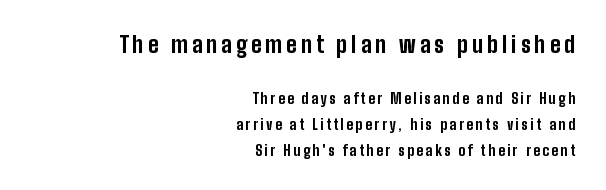
The image shows 22 px bold type, upright; set right-aligned, line spacing 1.86x, not underlined; the first (top) block is 1.57x larger.
